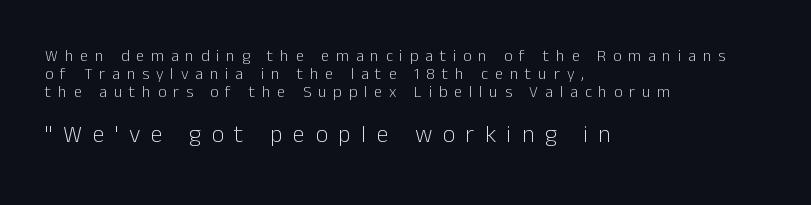
The image shows 24 px text type, upright; set left-aligned, tight line spacing (1.13x), unusually wide letter spacing (+0.44 em), not underlined; the second (bottom) block is 1.5x larger.
